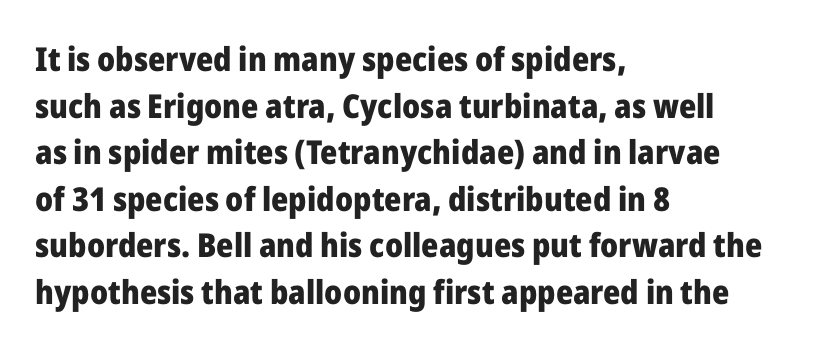
{"serif": "no", "italic": "no", "bold": "yes", "weight": "heavy", "width": "normal", "stroke_contrast": "low", "x_height": "medium", "monospaced": "no", "underline": "no", "align": "left", "line_spacing": "normal", "line_spacing_ratio": 1.41, "letter_spacing": "normal", "letter_spacing_em": 0.0, "glyph_px": 33}
